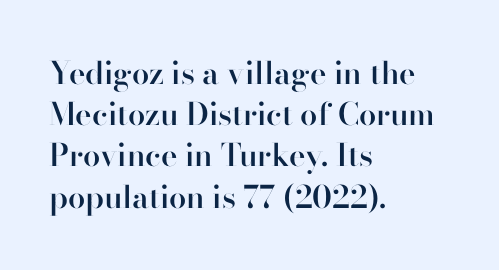
Teacher's note: observe the even left margin — that is flush-left alignment. Rendered with straight, roman letterforms. The designer left line spacing at the default. Serifs: no, the terminals of the letterforms are clean. Nobody drew a line under any word here.
